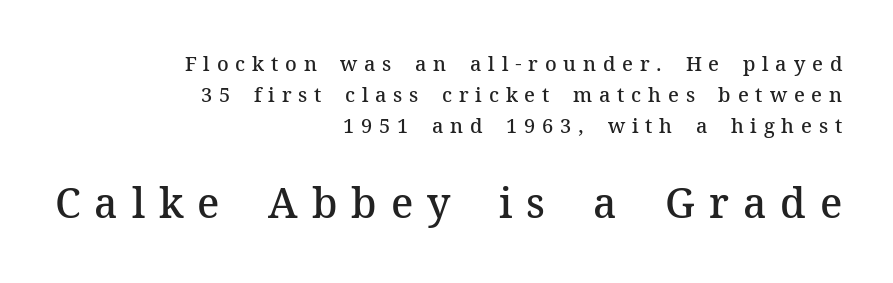
The image shows 41 px semibold serif type, upright; set right-aligned, normal line spacing (1.56x), unusually wide letter spacing (+0.34 em), not underlined; the second (bottom) block is 2.05x larger; medium stroke contrast and a medium x-height.
